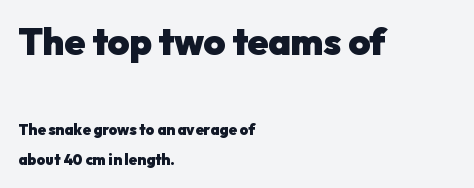
The image shows 37 px heavy sans-serif type, upright; set left-aligned, loose line spacing (1.97x), normal letter spacing, not underlined; the first (top) block is 2.47x larger; low stroke contrast and a medium x-height.
